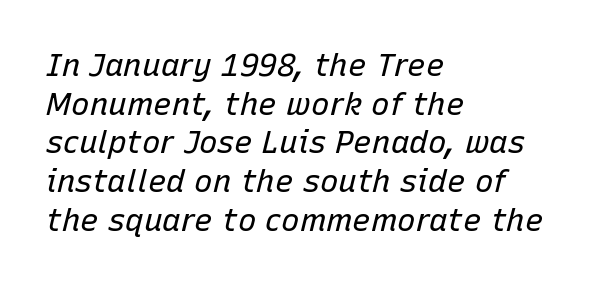
The gaps between neighbouring characters are ordinary and unremarkable. Weight: regular or lighter. Regular leading. Line beginnings align vertically; line endings do not. Italic: yes, the glyphs are oblique.
